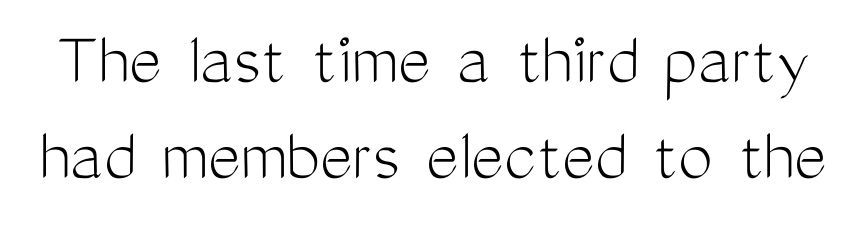
The image shows 77 px light, condensed sans-serif type, upright; set normal line spacing (1.25x), normal letter spacing, not underlined; medium stroke contrast and a medium x-height.
